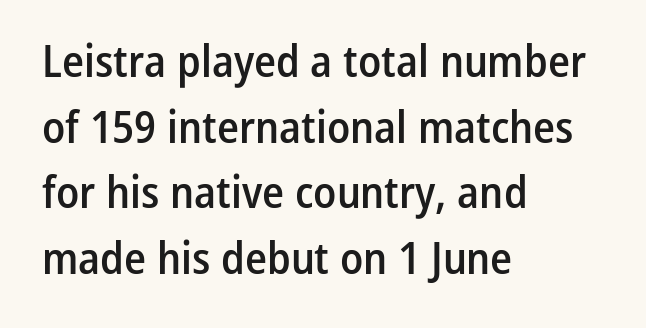
Q: Is the text bold? A: Semi-bold.
Q: Is the text italic (slanted)? A: No, it is upright.
Q: Is the typeface a serif or a sans-serif typeface? A: Sans-serif.
Q: Is the text underlined? A: No.
Q: How is the paragraph aligned? A: Left-aligned.
Q: Is the spacing between letters normal or unusually wide? A: Normal.
Q: Is the spacing between lines tight, normal or loose? A: Normal.
Q: Width (condensed, normal, or wide)? A: Condensed.
Q: Stroke contrast? A: Low.
Q: x-height? A: Medium.
Q: Monospaced? A: No.
